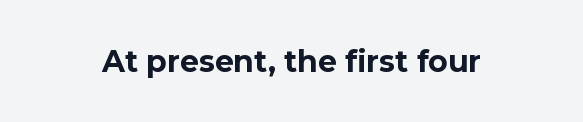
{"serif": "no", "italic": "no", "bold": "yes", "weight": "bold", "width": "normal", "stroke_contrast": "low", "x_height": "medium", "monospaced": "no", "underline": "no", "letter_spacing": "normal", "letter_spacing_em": 0.0, "glyph_px": 30}
